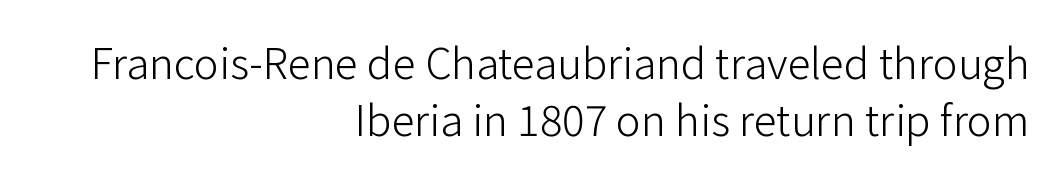
Q: Is the text bold? A: No.
Q: Is the text italic (slanted)? A: No, it is upright.
Q: Is the typeface a serif or a sans-serif typeface? A: Sans-serif.
Q: Is the text underlined? A: No.
Q: How is the paragraph aligned? A: Right-aligned.
Q: Is the spacing between letters normal or unusually wide? A: Normal.
Q: Is the spacing between lines tight, normal or loose? A: Normal.
Q: Width (condensed, normal, or wide)? A: Normal.
Q: Stroke contrast? A: Low.
Q: x-height? A: Medium.
Q: Monospaced? A: No.
